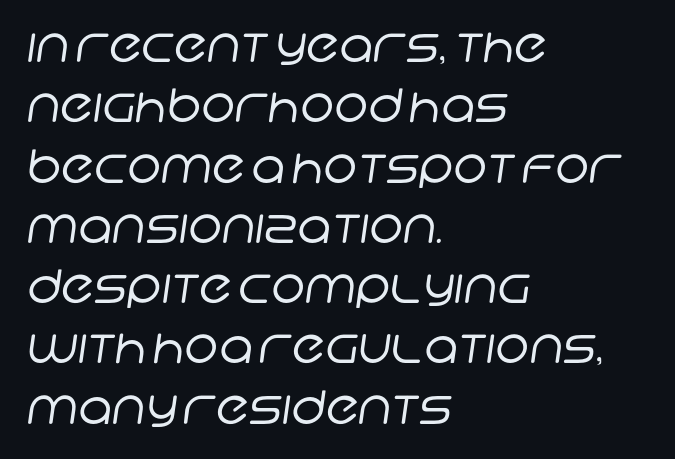
{"serif": "no", "bold": "no", "weight": "regular", "width": "normal", "stroke_contrast": "low", "x_height": "large", "monospaced": "no", "underline": "no", "align": "left", "line_spacing": "normal", "line_spacing_ratio": 1.31, "letter_spacing": "normal", "letter_spacing_em": 0.0, "glyph_px": 46}
